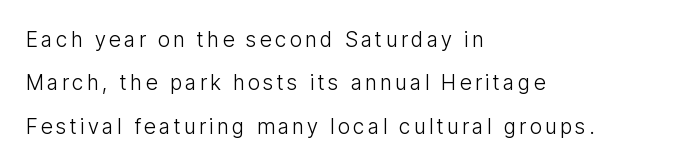
{"italic": "no", "bold": "no", "underline": "no", "align": "left", "line_spacing": "loose", "line_spacing_ratio": 2.07, "glyph_px": 21}
